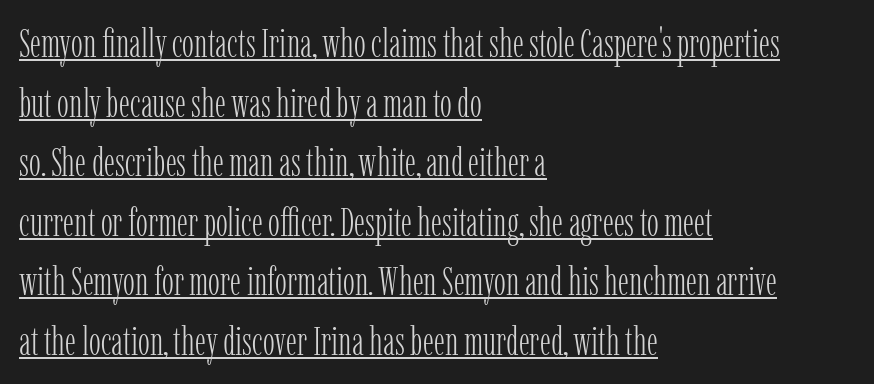
{"serif": "yes", "italic": "no", "bold": "no", "weight": "light", "width": "condensed", "stroke_contrast": "low", "x_height": "medium", "monospaced": "no", "underline": "yes", "align": "left", "line_spacing": "normal", "line_spacing_ratio": 1.49, "letter_spacing": "normal", "letter_spacing_em": 0.0, "glyph_px": 40}
